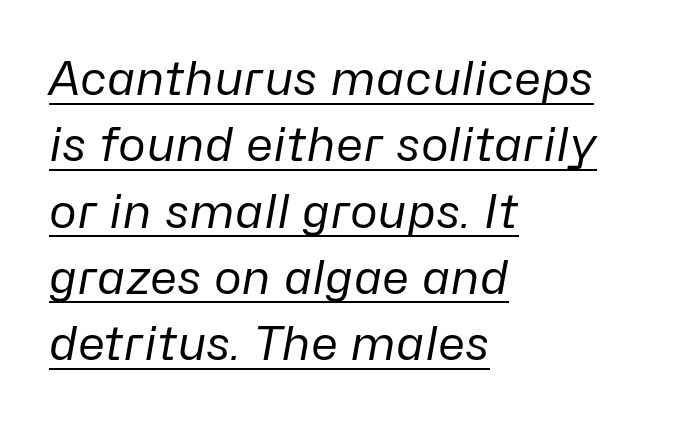
The lines sit at an ordinary, default distance from one another. One-word summary of the alignment: left. This sample carries an underscore along the baseline area. The letters advance in unequal steps, a hallmark of proportional type. Each word holds together tightly as a unit, with standard inter-letter gaps.
